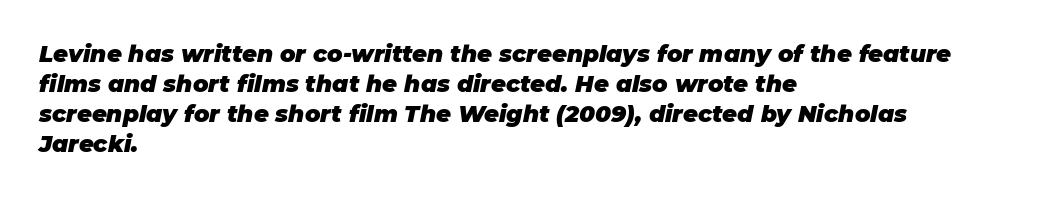
Q: Is the text bold? A: Yes.
Q: Is the text italic (slanted)? A: Yes, it leans right by about 11 degrees.
Q: Is the text underlined? A: No.
Q: How is the paragraph aligned? A: Left-aligned.
Q: Is the spacing between letters normal or unusually wide? A: Normal.
Q: Is the spacing between lines tight, normal or loose? A: Normal.
